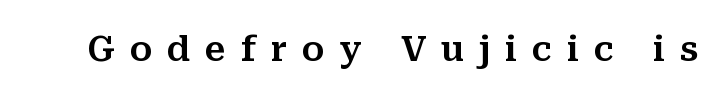
Q: Is the text italic (slanted)? A: No, it is upright.
Q: Is the typeface a serif or a sans-serif typeface? A: Serif.
Q: Is the text underlined? A: No.
Q: Is the spacing between letters normal or unusually wide? A: Unusually wide.
Q: Width (condensed, normal, or wide)? A: Normal.
Q: Stroke contrast? A: Medium.
Q: x-height? A: Medium.
Q: Monospaced? A: No.
